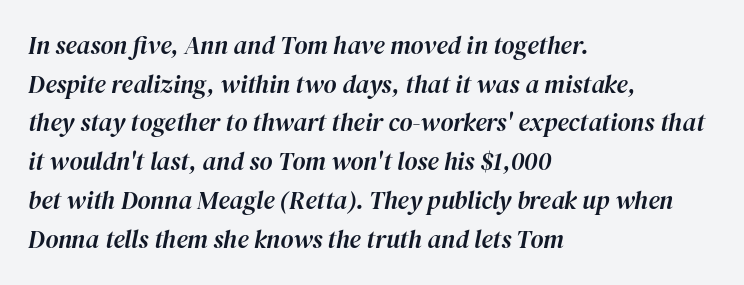
{"italic": "yes", "lean": "right", "slant_degrees": 12, "underline": "no", "align": "left", "line_spacing": "normal", "line_spacing_ratio": 1.55, "letter_spacing": "normal", "letter_spacing_em": 0.0, "glyph_px": 25}
